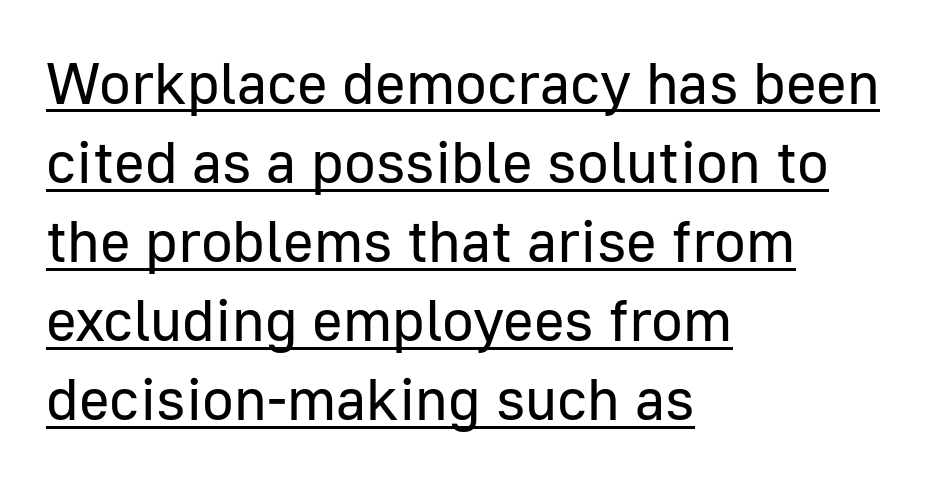
The image shows 59 px regular-weight sans-serif type, upright; set left-aligned, normal line spacing (1.34x), normal letter spacing, underlined; low stroke contrast and a medium x-height.
